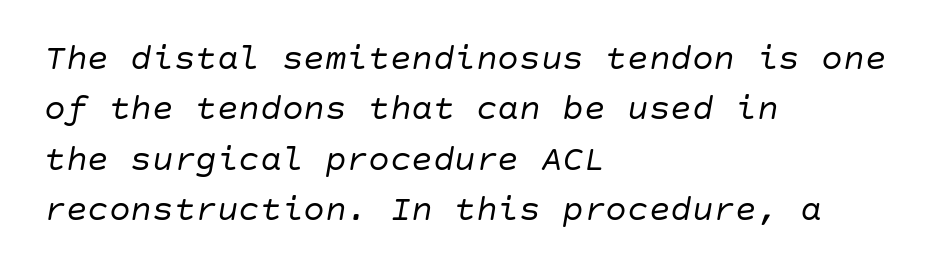
The image shows 36 px regular-weight type, italic (leaning right); set left-aligned, normal line spacing (1.4x), normal letter spacing, not underlined; low stroke contrast and a large x-height.
